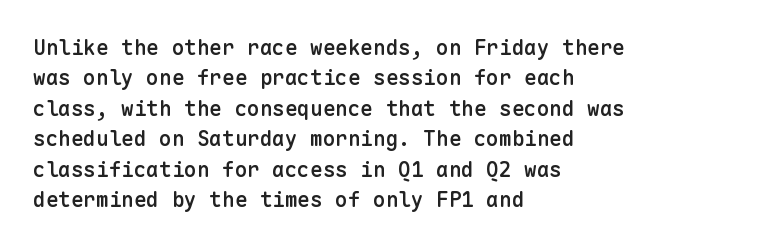
Inter-character spacing is left at the font's built-in metrics. Posture: straight, roman, zero tilt. These lines carry some extra weight — a demibold, not a full bold. The paragraph has a hard left edge and a soft right edge. Regular leading. Decoration check: the copy has no underline.
